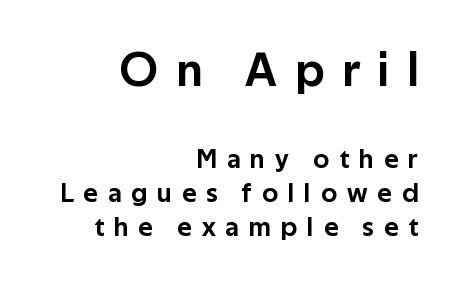
Q: Is the text italic (slanted)? A: No, it is upright.
Q: Is the typeface a serif or a sans-serif typeface? A: Sans-serif.
Q: Is the text underlined? A: No.
Q: How is the paragraph aligned? A: Right-aligned.
Q: Is the spacing between letters normal or unusually wide? A: Unusually wide.
Q: Is the spacing between lines tight, normal or loose? A: Normal.
Q: Which block of text is set in a larger size, the first (top) or the second (bottom)? A: The first (top) one.
Q: Width (condensed, normal, or wide)? A: Normal.
Q: Stroke contrast? A: Low.
Q: x-height? A: Medium.
Q: Monospaced? A: No.
